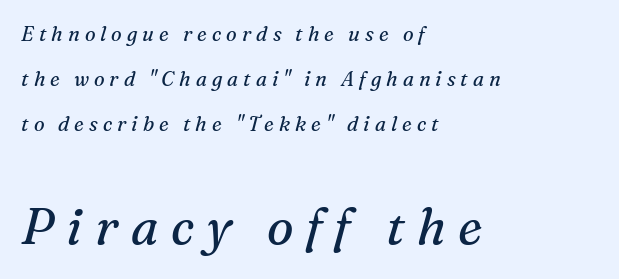
When letters slant like this, we call the style italic. The composition opens small and finishes big. Reading down the block, your eye returns to a fixed left position each line. The block of text is sparse from top to bottom, with ample space between rows.
